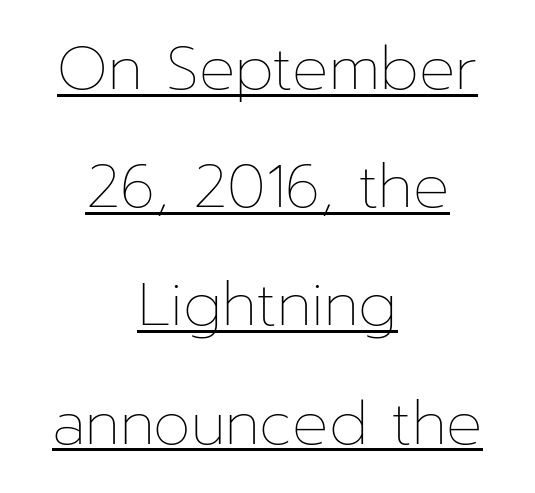
Q: Is the text bold? A: No.
Q: Is the text italic (slanted)? A: No, it is upright.
Q: Is the text underlined? A: Yes.
Q: How is the paragraph aligned? A: Centered.
Q: Is the spacing between letters normal or unusually wide? A: Normal.
Q: Is the spacing between lines tight, normal or loose? A: Loose.
Q: Width (condensed, normal, or wide)? A: Normal.
Q: Stroke contrast? A: Low.
Q: x-height? A: Medium.
Q: Monospaced? A: No.
